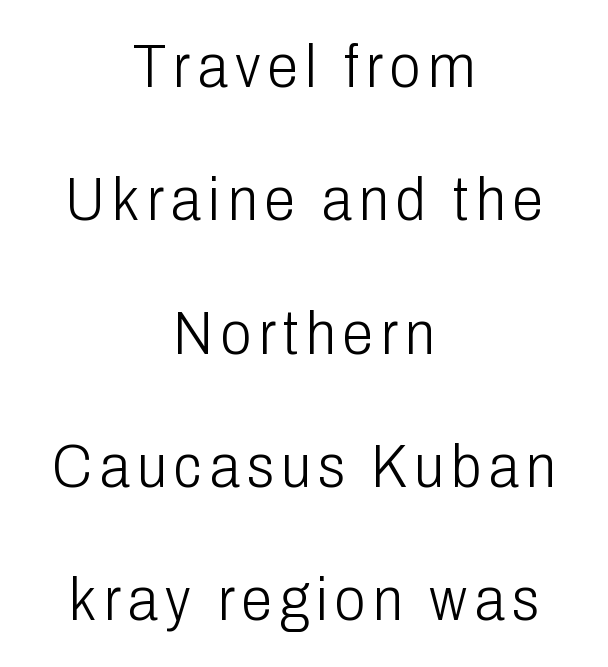
{"serif": "no", "italic": "no", "bold": "no", "weight": "light", "width": "condensed", "stroke_contrast": "low", "x_height": "medium", "monospaced": "no", "underline": "no", "align": "center", "line_spacing": "loose", "line_spacing_ratio": 2.15, "glyph_px": 62}
